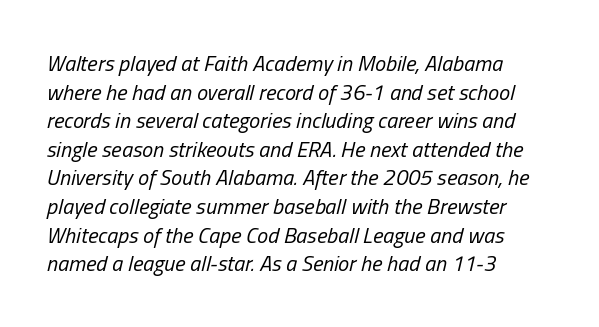
The rag falls on the right side of this text block. Compared with a typical body face, this is equally light or lighter still. Interline gaps are of average width in this sample. Notice how the stems are inclined rather than vertical — that's the hallmark of italics.
